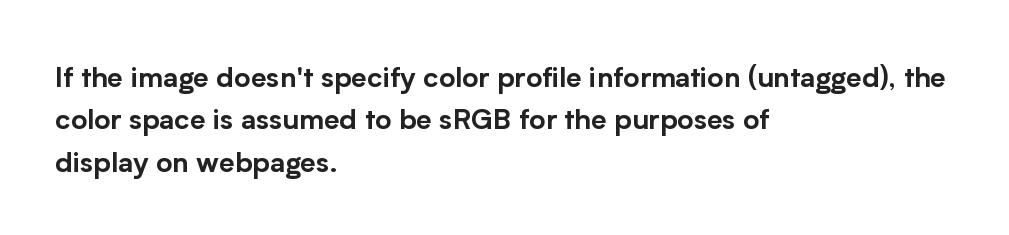
{"serif": "no", "italic": "no", "width": "normal", "stroke_contrast": "low", "x_height": "medium", "monospaced": "no", "underline": "no", "align": "left", "line_spacing": "normal", "line_spacing_ratio": 1.51, "letter_spacing": "normal", "letter_spacing_em": 0.0, "glyph_px": 28}
